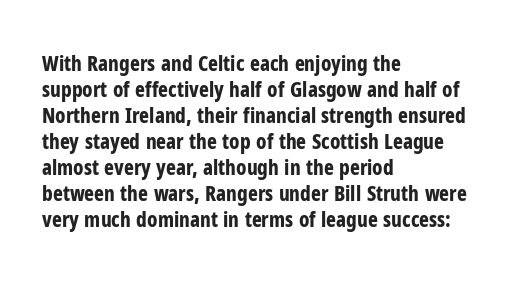
The image shows 21 px bold type, upright; set left-aligned, line spacing 1.24x, normal letter spacing, not underlined.
